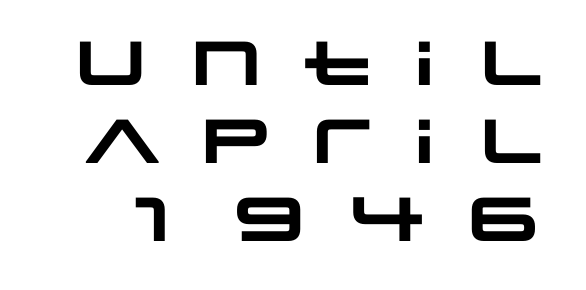
A typesetter would call this proportional, since set widths differ per character. Chunky letters — that's bold for sure. Nothing sits at the stroke ends, so this counts as sans-serif. Each row of text sits above clean, open space. Short note: letters widely spaced. Each new line begins a customary step beneath the previous one.
